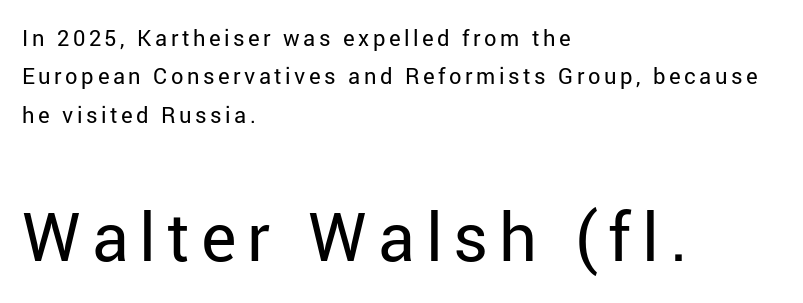
This is sans-serif lettering, the kind often seen on screens and signage. Heft: none added — not bold. The face used here is proportionally spaced, like ordinary book or web type. Plain, unruled lines of type. The letters in the lower block stand taller than those in the block above. It's the straight-up-and-down kind of type.
